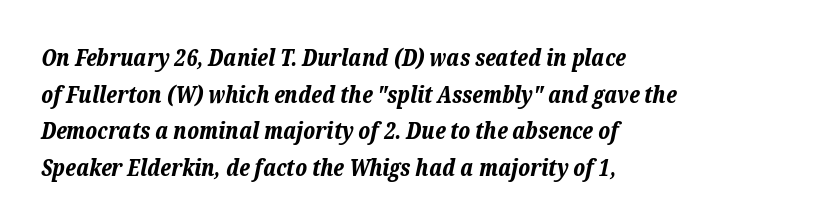
{"italic": "yes", "lean": "right", "slant_degrees": 12, "bold": "yes", "underline": "no", "align": "left", "line_spacing": "normal", "line_spacing_ratio": 1.59, "letter_spacing": "normal", "letter_spacing_em": 0.0, "glyph_px": 23}
